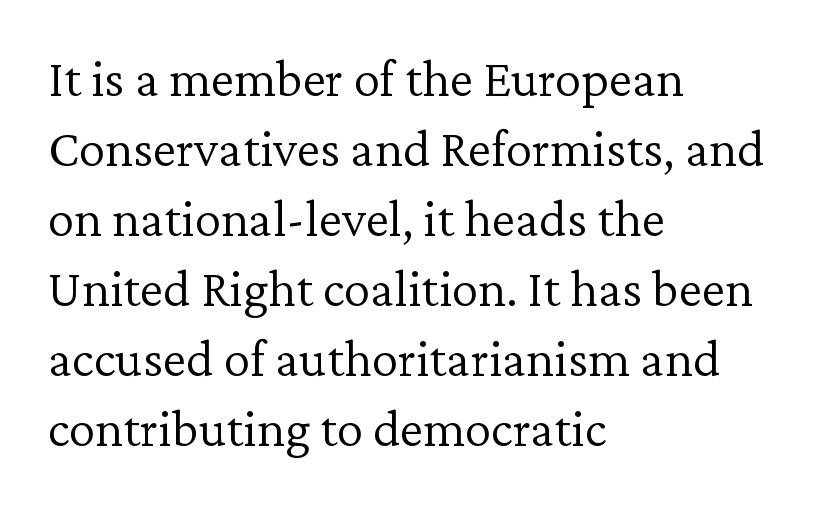
Look at the tracking — it's just the regular setting, nothing added. Baseline-to-baseline distance is the conventional proportion of letter height. Upright lettering throughout. The face used here is seriffed, in the tradition of book romans. The paragraph shown leans on its left margin. The gap between lines stays unmarked.
